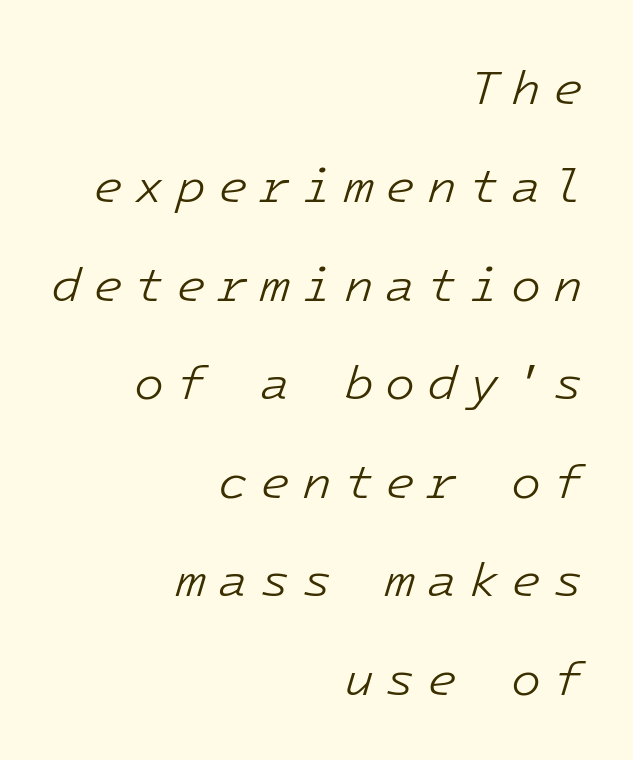
A flush-right, rag-left setting is used for this passage. This is oblique type, the kind used for emphasis or titles. Is the type heavy? It reads as light-to-regular instead. Letter spacing: wide.
